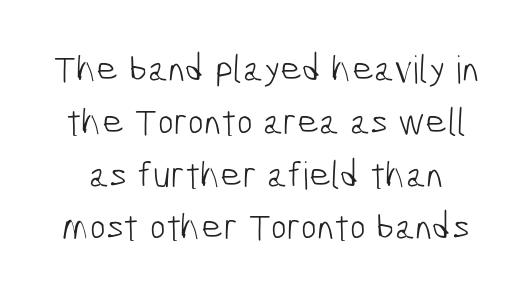
{"serif": "no", "bold": "no", "weight": "light", "width": "condensed", "stroke_contrast": "low", "x_height": "medium", "monospaced": "no", "underline": "no", "line_spacing": "normal", "line_spacing_ratio": 1.39, "letter_spacing": "normal", "letter_spacing_em": 0.0, "glyph_px": 38}
